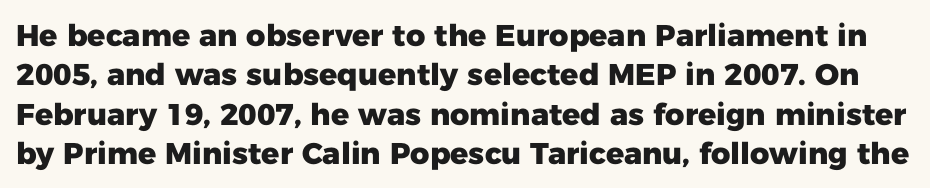
{"serif": "no", "italic": "no", "bold": "yes", "weight": "heavy", "width": "normal", "stroke_contrast": "low", "x_height": "medium", "monospaced": "no", "underline": "no", "line_spacing": "normal", "line_spacing_ratio": 1.31, "letter_spacing": "normal", "letter_spacing_em": 0.0, "glyph_px": 30}
